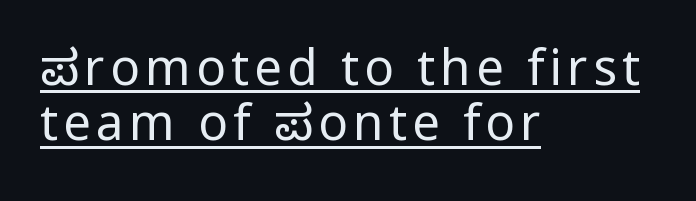
Examine the stroke ends and you'll find no serifs. This sample has the flowing, uneven cadence of proportional lettering. This reads as an unemphasized weight, regular at the heaviest. Underlined type. Horizontal bands of white between lines are thin slivers. Nope, not italic — everything's standing straight.
